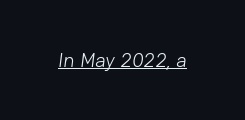
{"bold": "no", "underline": "yes", "letter_spacing": "normal", "letter_spacing_em": 0.0, "glyph_px": 20}
